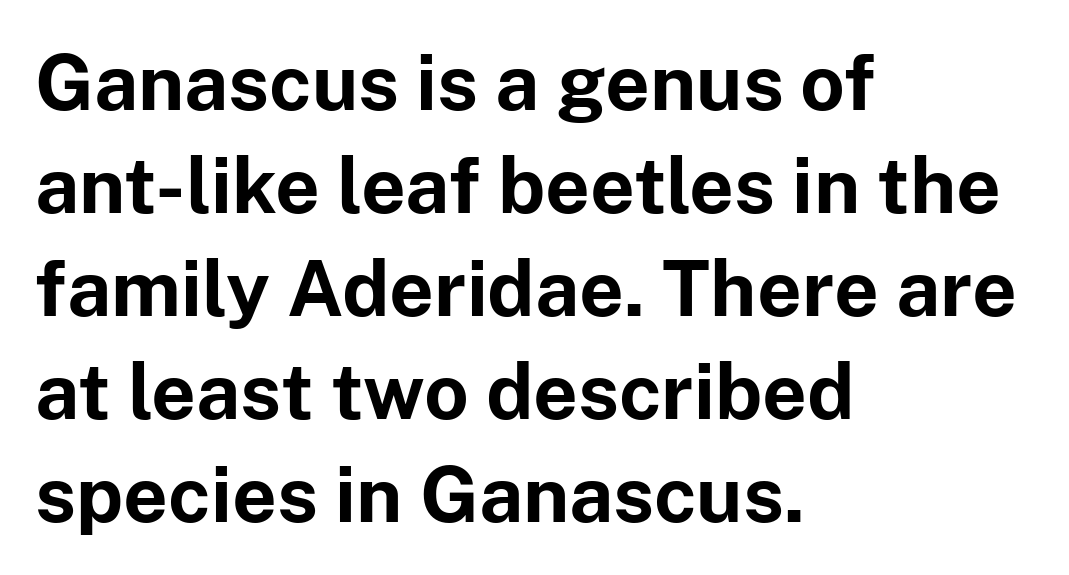
{"serif": "no", "italic": "no", "bold": "yes", "weight": "bold", "width": "normal", "stroke_contrast": "low", "x_height": "medium", "monospaced": "no", "underline": "no", "align": "left", "line_spacing": "normal", "line_spacing_ratio": 1.32, "letter_spacing": "normal", "letter_spacing_em": 0.0, "glyph_px": 78}
